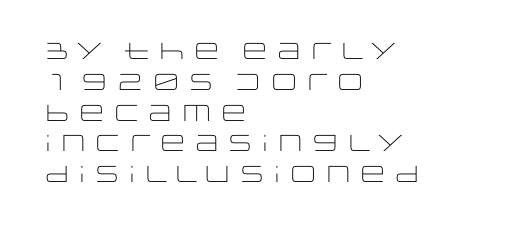
Q: Is the text bold? A: No.
Q: Is the text italic (slanted)? A: No, it is upright.
Q: Is the text underlined? A: No.
Q: How is the paragraph aligned? A: Left-aligned.
Q: Is the spacing between letters normal or unusually wide? A: Normal.
Q: Is the spacing between lines tight, normal or loose? A: Normal.
